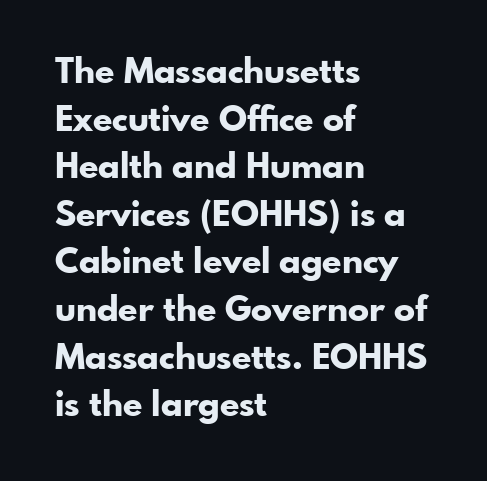
{"serif": "no", "italic": "no", "bold": "yes", "weight": "bold", "width": "normal", "stroke_contrast": "low", "x_height": "small", "monospaced": "no", "underline": "no", "align": "left", "line_spacing": "normal", "line_spacing_ratio": 1.36, "letter_spacing": "normal", "letter_spacing_em": 0.0, "glyph_px": 35}
